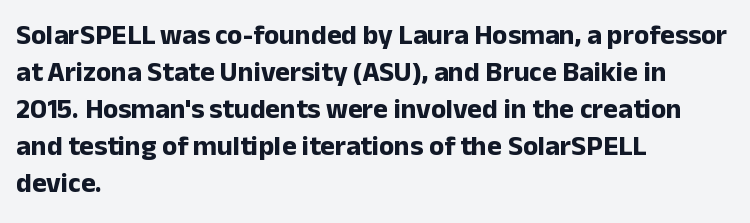
Q: Is the text bold? A: Yes.
Q: Is the text italic (slanted)? A: No, it is upright.
Q: Is the typeface a serif or a sans-serif typeface? A: Sans-serif.
Q: Is the text underlined? A: No.
Q: How is the paragraph aligned? A: Left-aligned.
Q: Is the spacing between letters normal or unusually wide? A: Normal.
Q: Is the spacing between lines tight, normal or loose? A: Normal.
Q: Width (condensed, normal, or wide)? A: Normal.
Q: Stroke contrast? A: Low.
Q: x-height? A: Medium.
Q: Monospaced? A: No.
